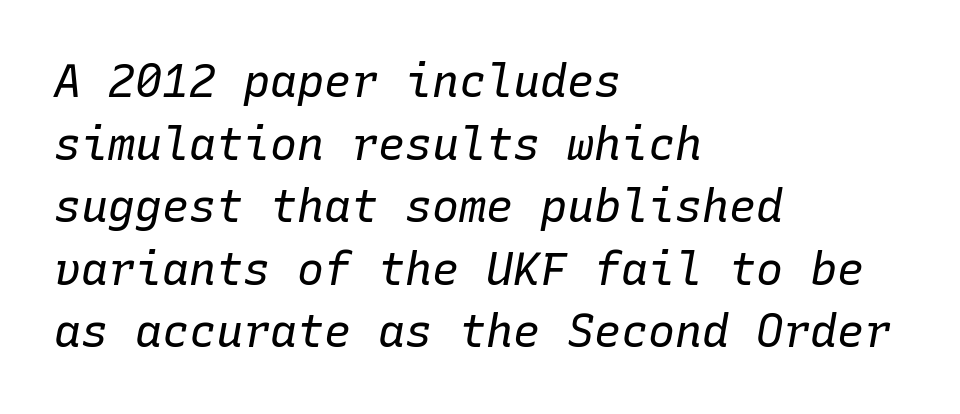
The designer left line spacing at the default. The face used here is monospaced, like something from a code editor. A classic flush-left, rag-right setting is used for this passage. Stems and bowls with no extra thickness — not bold. Observe the ordinary spacing: letters are neighbours, not strangers. A typesetter would mark this as italic.
